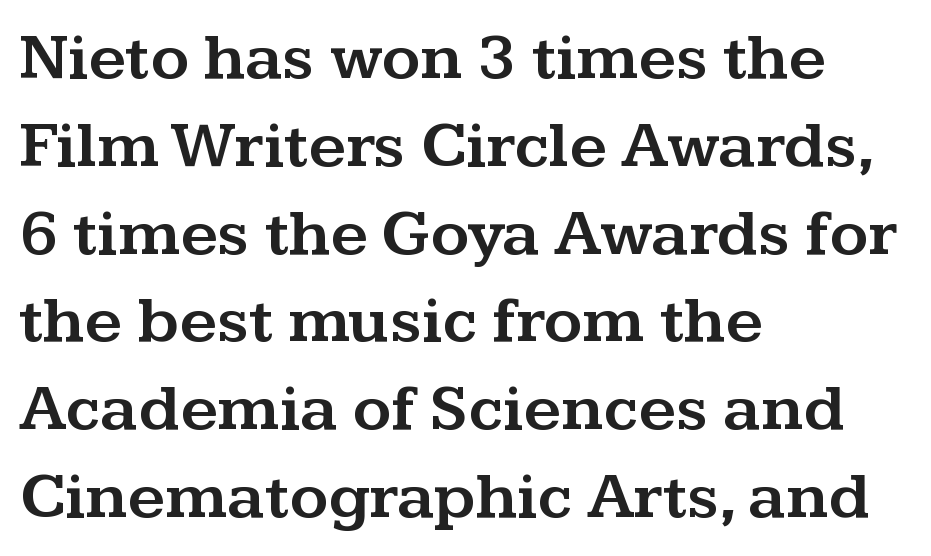
Q: Is the text italic (slanted)? A: No, it is upright.
Q: Is the typeface a serif or a sans-serif typeface? A: Serif.
Q: Is the text underlined? A: No.
Q: How is the paragraph aligned? A: Left-aligned.
Q: Is the spacing between letters normal or unusually wide? A: Normal.
Q: Is the spacing between lines tight, normal or loose? A: Normal.
Q: Width (condensed, normal, or wide)? A: Wide.
Q: Stroke contrast? A: Medium.
Q: x-height? A: Medium.
Q: Monospaced? A: No.
